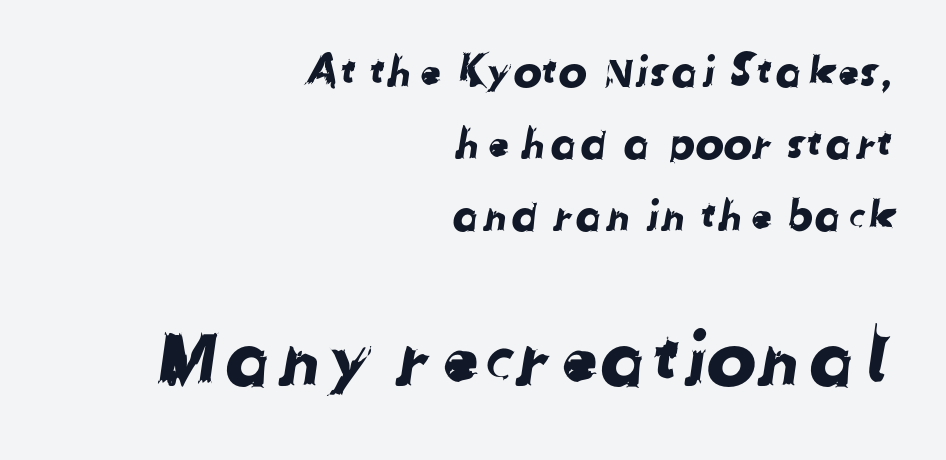
Looks like regular typesetting: each glyph gets only the width it needs. Typesetter's note — lower block bumped up in size, upper block left smaller. The specimen omits any rule beneath the text block's lines. Tracking value appears to be zero — textbook default spacing.
